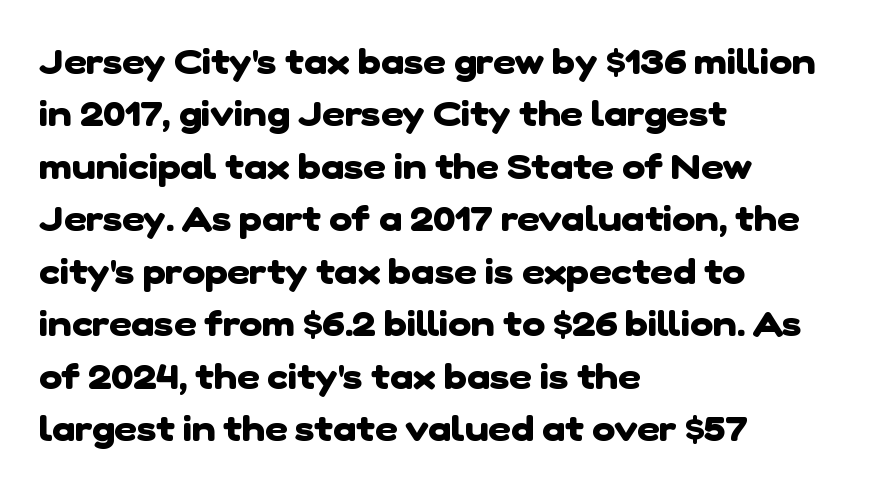
Q: Is the text bold? A: Yes.
Q: Is the typeface a serif or a sans-serif typeface? A: Sans-serif.
Q: Is the text underlined? A: No.
Q: How is the paragraph aligned? A: Left-aligned.
Q: Is the spacing between letters normal or unusually wide? A: Normal.
Q: Is the spacing between lines tight, normal or loose? A: Normal.
Q: Width (condensed, normal, or wide)? A: Normal.
Q: Stroke contrast? A: Low.
Q: x-height? A: Medium.
Q: Monospaced? A: No.
